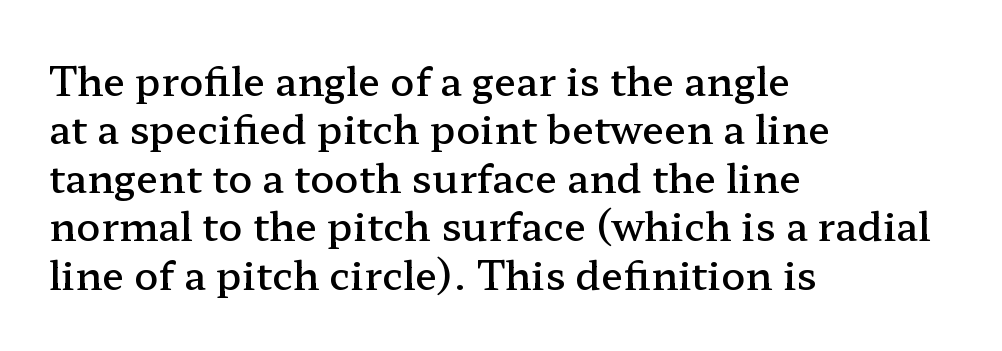
Quick note: underline off. The face used here is a semibold: visibly heavier than regular, lighter than bold. Style check: upright. The tracking reads as untouched default to a designer's eye. A student would call this left alignment; a typographer would say flush left, rag right.
